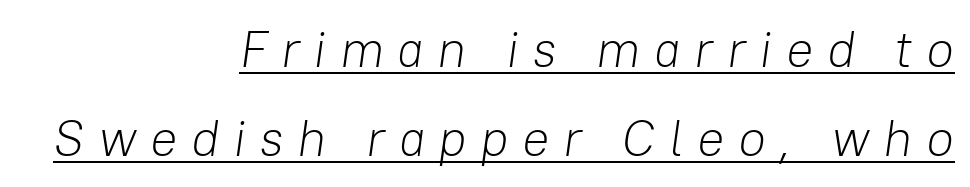
The image shows 51 px light type, italic (leaning right); set right-aligned, line spacing 1.75x, unusually wide letter spacing (+0.26 em), underlined; low stroke contrast and a medium x-height.
